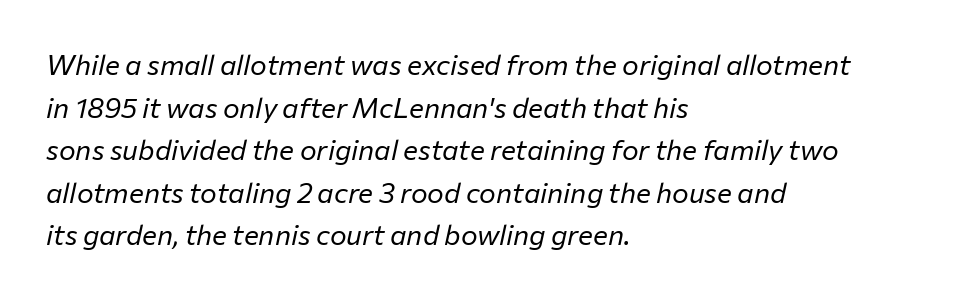
{"italic": "yes", "lean": "right", "slant_degrees": 12, "bold": "no", "weight": "regular", "width": "normal", "stroke_contrast": "low", "x_height": "medium", "monospaced": "no", "underline": "no", "align": "left", "line_spacing": "normal", "line_spacing_ratio": 1.52, "letter_spacing": "normal", "letter_spacing_em": 0.0, "glyph_px": 28}
